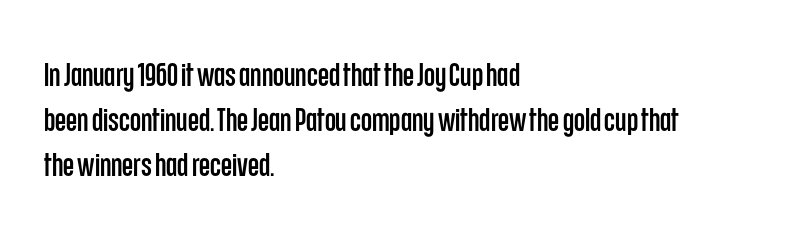
{"serif": "no", "italic": "no", "width": "condensed", "stroke_contrast": "low", "x_height": "large", "monospaced": "no", "underline": "no", "align": "left", "line_spacing": "normal", "line_spacing_ratio": 1.4, "letter_spacing": "normal", "letter_spacing_em": 0.0, "glyph_px": 32}
